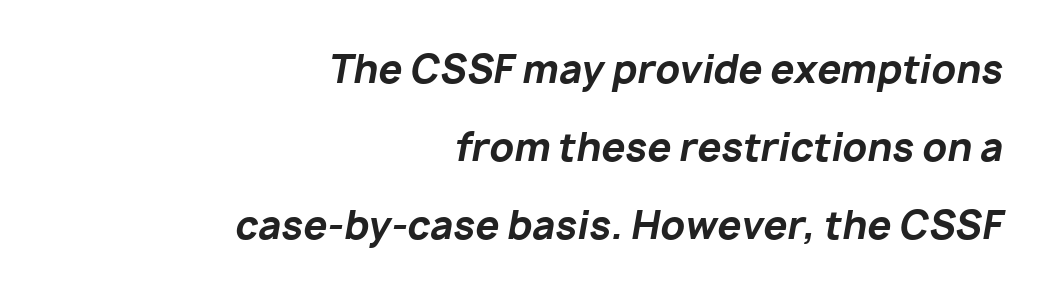
Q: Is the text bold? A: Yes.
Q: Is the text italic (slanted)? A: Yes, it leans right by about 10 degrees.
Q: Is the text underlined? A: No.
Q: How is the paragraph aligned? A: Right-aligned.
Q: Is the spacing between letters normal or unusually wide? A: Normal.
Q: Is the spacing between lines tight, normal or loose? A: Loose.
Q: Width (condensed, normal, or wide)? A: Normal.
Q: Stroke contrast? A: Low.
Q: x-height? A: Medium.
Q: Monospaced? A: No.
